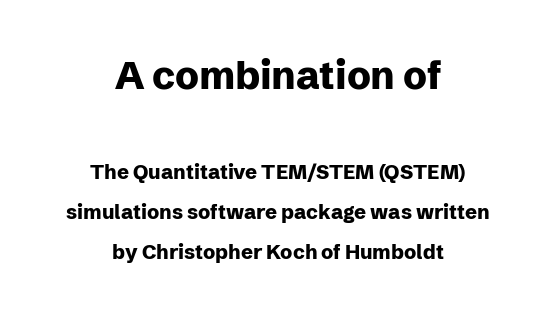
Q: Is the text bold? A: Yes.
Q: Is the text italic (slanted)? A: No, it is upright.
Q: Is the typeface a serif or a sans-serif typeface? A: Sans-serif.
Q: Is the text underlined? A: No.
Q: How is the paragraph aligned? A: Centered.
Q: Is the spacing between letters normal or unusually wide? A: Normal.
Q: Is the spacing between lines tight, normal or loose? A: Loose.
Q: Which block of text is set in a larger size, the first (top) or the second (bottom)? A: The first (top) one.
Q: Width (condensed, normal, or wide)? A: Normal.
Q: Stroke contrast? A: Low.
Q: x-height? A: Medium.
Q: Monospaced? A: No.
